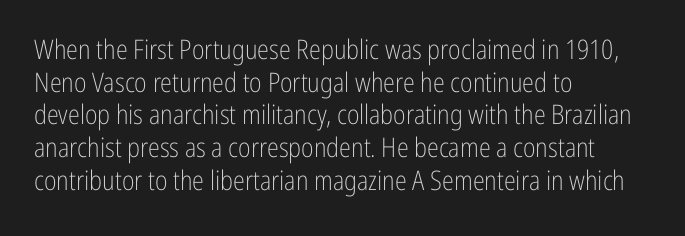
Q: Is the text bold? A: No.
Q: Is the text italic (slanted)? A: No, it is upright.
Q: Is the text underlined? A: No.
Q: How is the paragraph aligned? A: Left-aligned.
Q: Is the spacing between letters normal or unusually wide? A: Normal.
